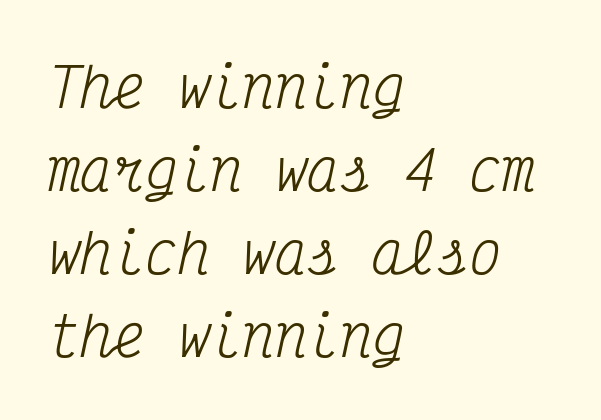
Interline gaps are of average width in this sample. Typographically, this falls in the serif category. Spacing between characters is what you'd get straight out of the box. These glyphs show unthickened strokes, regular width or finer.
